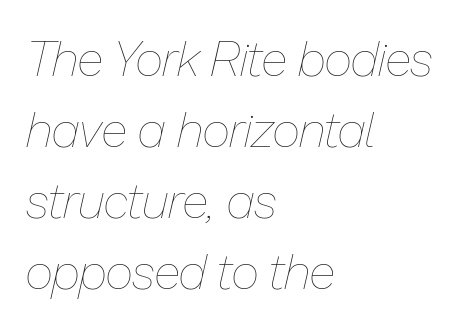
The image shows 49 px thin type, italic (leaning right); set left-aligned, normal line spacing (1.45x), normal letter spacing, not underlined; low stroke contrast and a medium x-height.
